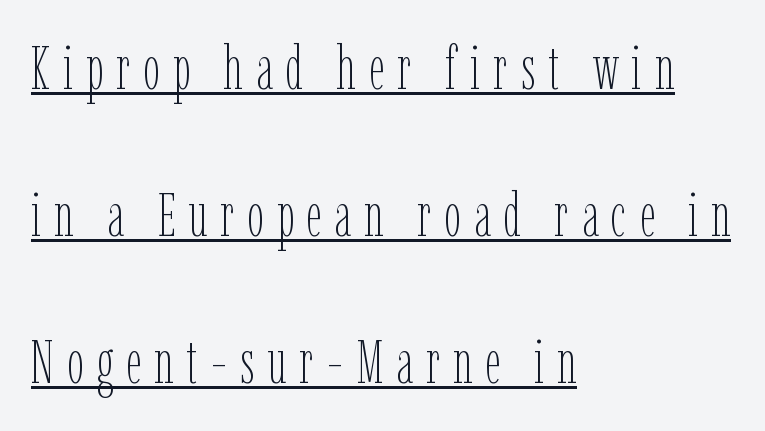
The image shows 61 px thin, condensed type, upright; set left-aligned, loose line spacing (2.41x), unusually wide letter spacing (+0.21 em), underlined; low stroke contrast and a medium x-height.
